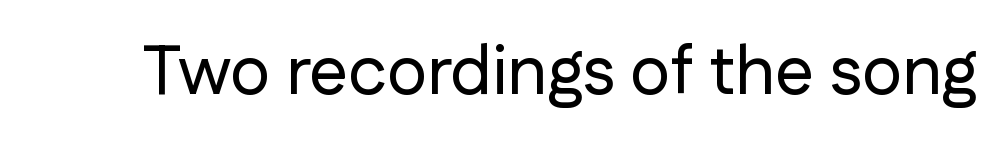
Q: Is the text italic (slanted)? A: No, it is upright.
Q: Is the typeface a serif or a sans-serif typeface? A: Sans-serif.
Q: Is the text underlined? A: No.
Q: Is the spacing between letters normal or unusually wide? A: Normal.
Q: Width (condensed, normal, or wide)? A: Normal.
Q: Stroke contrast? A: Low.
Q: x-height? A: Medium.
Q: Monospaced? A: No.
